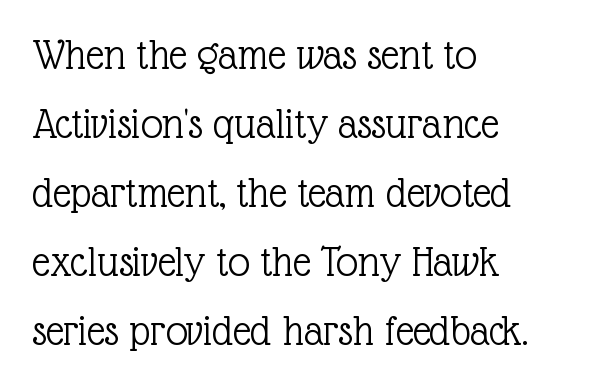
{"serif": "yes", "italic": "no", "bold": "no", "weight": "light", "width": "normal", "x_height": "medium", "monospaced": "no", "underline": "no", "align": "left", "line_spacing": "normal", "line_spacing_ratio": 1.57, "letter_spacing": "normal", "letter_spacing_em": 0.0, "glyph_px": 44}
